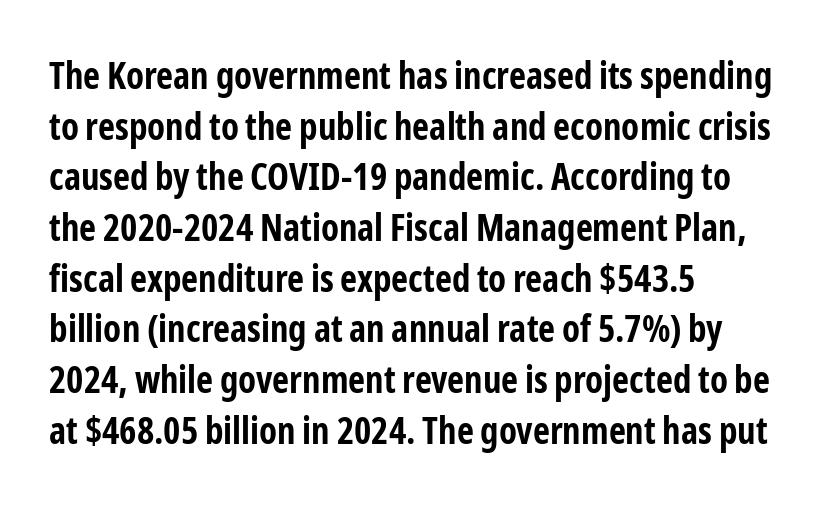
The image shows 37 px bold, condensed sans-serif type, upright; set left-aligned, normal line spacing (1.37x), normal letter spacing, not underlined; low stroke contrast and a medium x-height.
